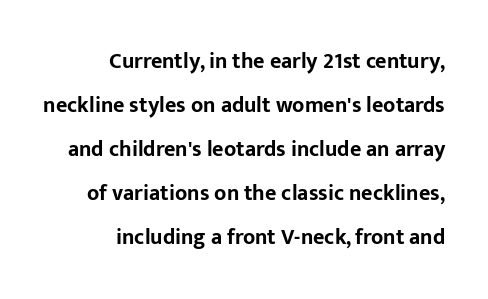
Is there any slant? The stems are plumb. Nothing unusual about the tracking: characters are spaced as the font intends. Every letter is thick-stroked: bold, no question. These lines are set flush right with a ragged left edge. Does the leading feel generous? Absolutely, it's lavish. This rendering features lettering with no underline.
